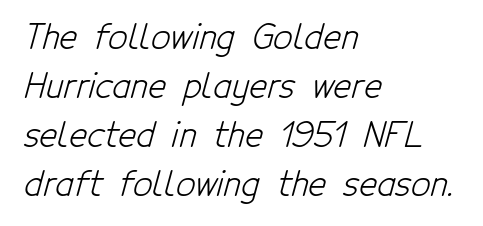
To sum up the face: it is a sans, with no serifs. The leading is moderate, giving the passage an even texture. The glyphs are unaccompanied by any horizontal stroke below them. The face used here is proportionally spaced, like ordinary book or web type. The horizontal fit of the characters is conventional and even. Horizontally, the lines are justified to the leading edge only.
